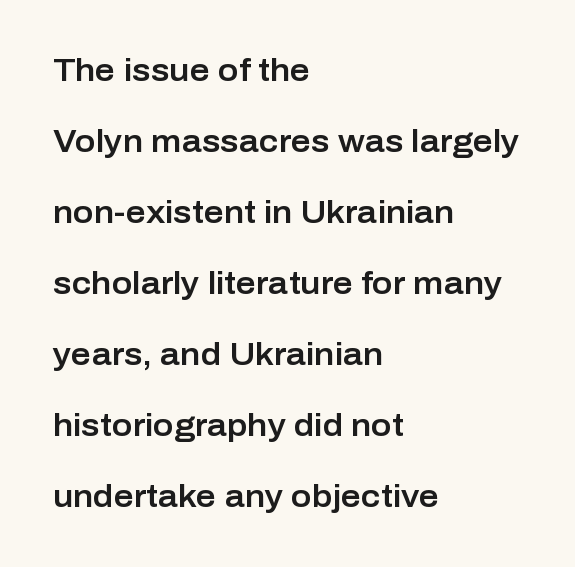
Q: Is the text italic (slanted)? A: No, it is upright.
Q: Is the typeface a serif or a sans-serif typeface? A: Sans-serif.
Q: Is the text underlined? A: No.
Q: How is the paragraph aligned? A: Left-aligned.
Q: Is the spacing between letters normal or unusually wide? A: Normal.
Q: Is the spacing between lines tight, normal or loose? A: Loose.
Q: Width (condensed, normal, or wide)? A: Normal.
Q: Stroke contrast? A: Low.
Q: x-height? A: Medium.
Q: Monospaced? A: No.
